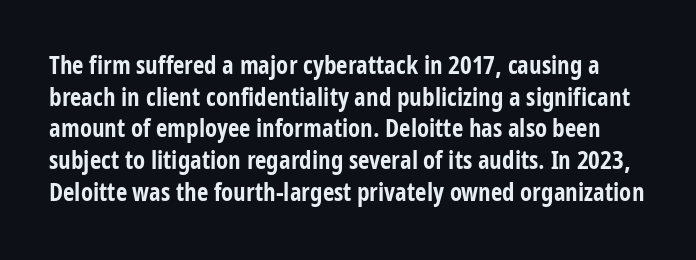
Q: Is the text bold? A: Yes.
Q: Is the text italic (slanted)? A: No, it is upright.
Q: Is the text underlined? A: No.
Q: Is the spacing between letters normal or unusually wide? A: Normal.
Q: Is the spacing between lines tight, normal or loose? A: Normal.
